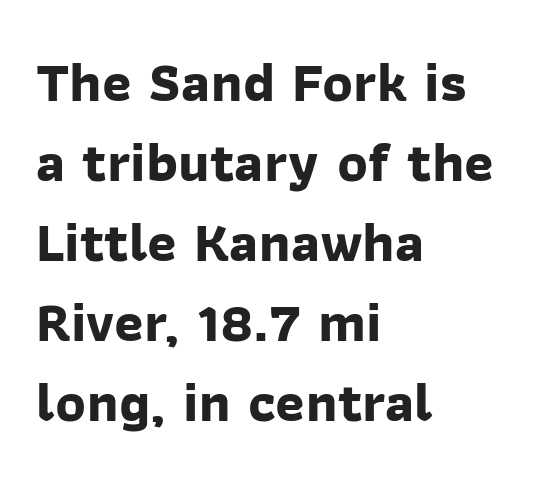
{"serif": "no", "bold": "yes", "weight": "bold", "width": "normal", "stroke_contrast": "low", "x_height": "medium", "monospaced": "no", "underline": "no", "align": "left", "line_spacing": "normal", "line_spacing_ratio": 1.43, "letter_spacing": "normal", "letter_spacing_em": 0.0, "glyph_px": 56}
